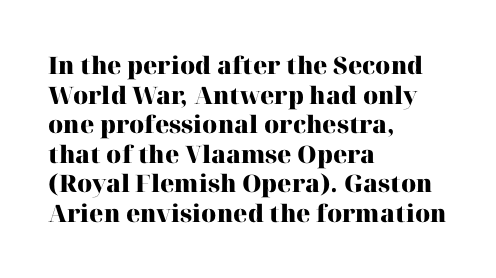
The image shows 24 px bold type, upright; set left-aligned, line spacing 1.23x, normal letter spacing, not underlined.
